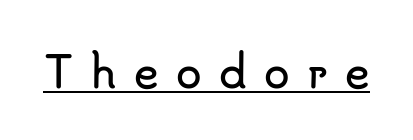
Proportional: the letters do not fall into vertical columns. Beneath each row of characters lies a ruled line. If you drew a line through each stem, it would be perfectly vertical. Here the glyphs are tracked loosely, breaking word shapes into spaced letters. Type style note: lacks serifs.
